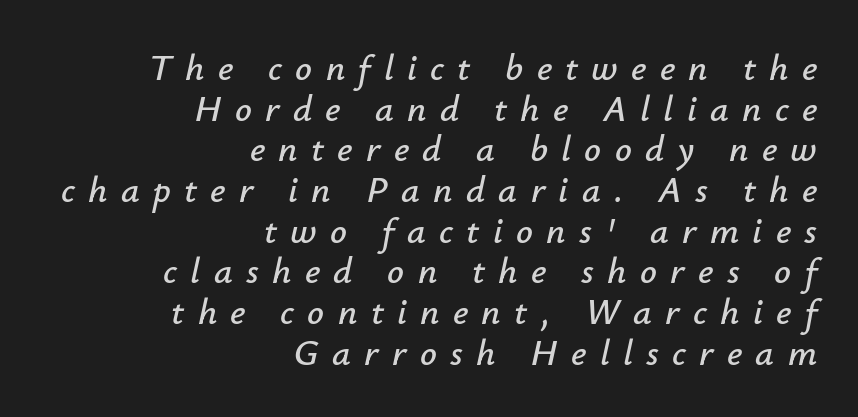
The image shows 37 px text type, italic (leaning right); set right-aligned, tight line spacing (1.1x), unusually wide letter spacing (+0.36 em), not underlined; low stroke contrast and a small x-height.
